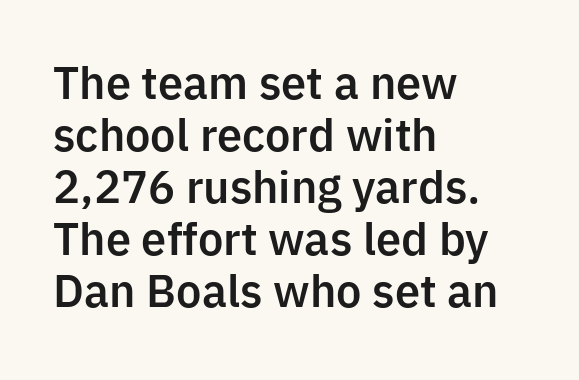
The image shows 43 px sans-serif type, upright; set left-aligned, line spacing 1.21x, normal letter spacing, not underlined; low stroke contrast and a medium x-height.
